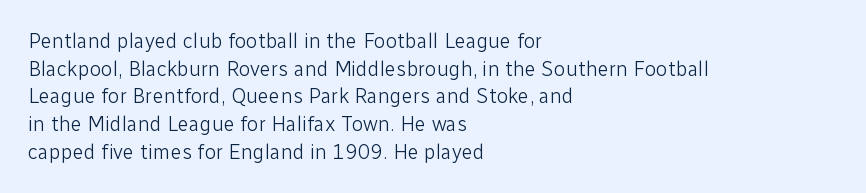
Every stem runs plumb, perpendicular to the baseline. Leftover space on each line is placed entirely after the last word. Check the space under the baseline: it is left empty. This reads as an unemphasized weight, regular at the heaviest. Caption: standard tracking, unaltered.
